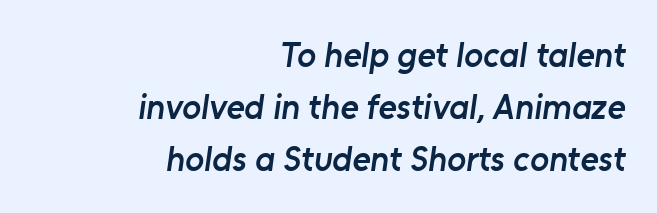
Q: Is the text bold? A: Semi-bold.
Q: Is the typeface a serif or a sans-serif typeface? A: Sans-serif.
Q: Is the text underlined? A: No.
Q: How is the paragraph aligned? A: Right-aligned.
Q: Is the spacing between letters normal or unusually wide? A: Normal.
Q: Is the spacing between lines tight, normal or loose? A: Normal.
Q: Width (condensed, normal, or wide)? A: Normal.
Q: Stroke contrast? A: Low.
Q: x-height? A: Medium.
Q: Monospaced? A: No.
